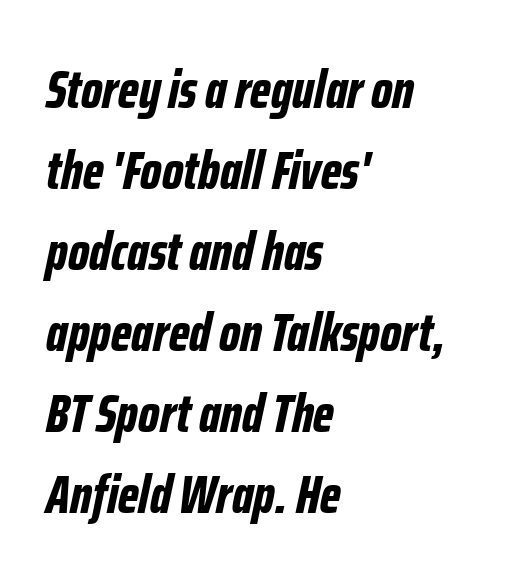
The image shows 54 px bold, condensed type, italic (leaning right); set left-aligned, normal line spacing (1.5x), normal letter spacing, not underlined; low stroke contrast and a medium x-height.
